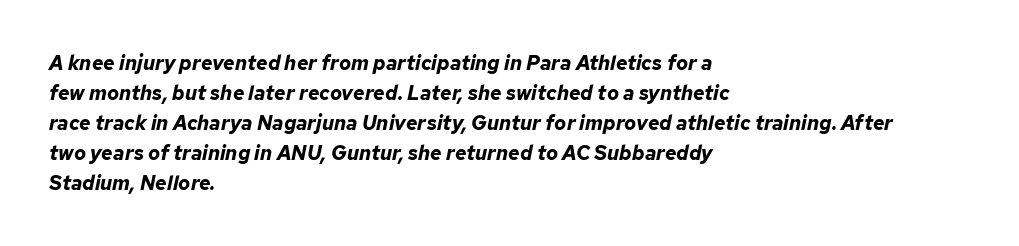
{"italic": "yes", "lean": "right", "slant_degrees": 12, "bold": "yes", "underline": "no", "align": "left", "line_spacing": "normal", "line_spacing_ratio": 1.5, "letter_spacing": "normal", "letter_spacing_em": 0.0, "glyph_px": 20}
